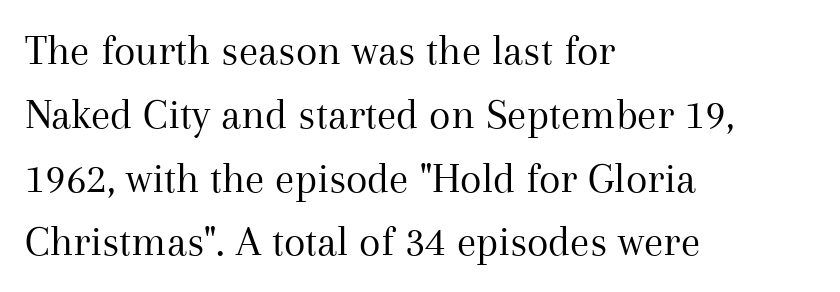
Does the type have serifs? Yes, each stem ends in a small foot. Honestly, there is no underline to notice here at all. The lettering stays uniformly vertical, giving the passage a roman look. The typesetting does not lean heavy: it is not bold.
